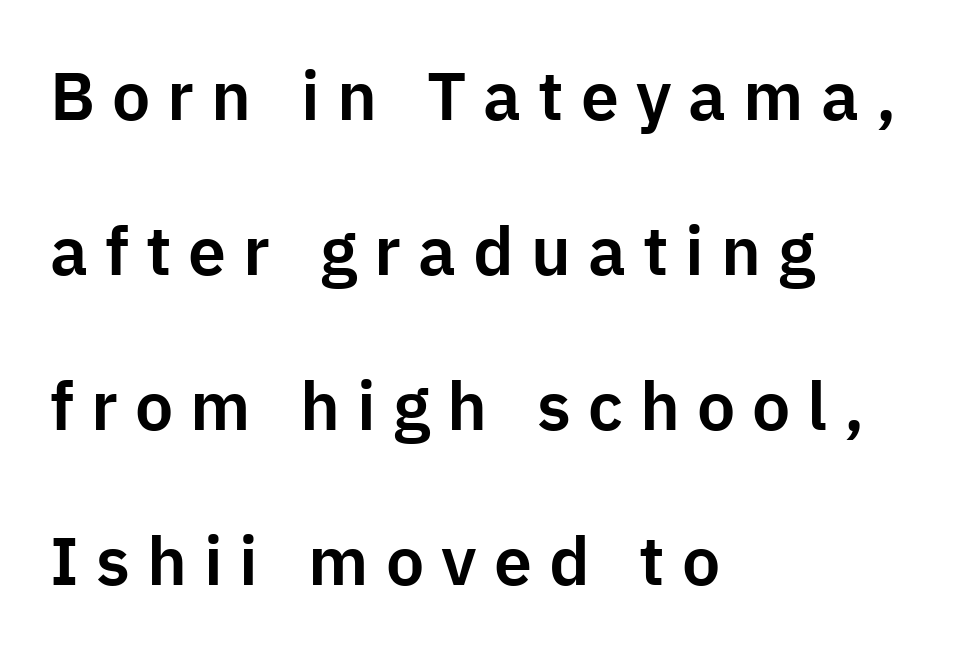
{"serif": "no", "italic": "no", "width": "normal", "stroke_contrast": "low", "x_height": "medium", "monospaced": "no", "underline": "no", "align": "left", "line_spacing": "loose", "line_spacing_ratio": 2.28, "letter_spacing": "wide", "letter_spacing_em": 0.25, "glyph_px": 68}
